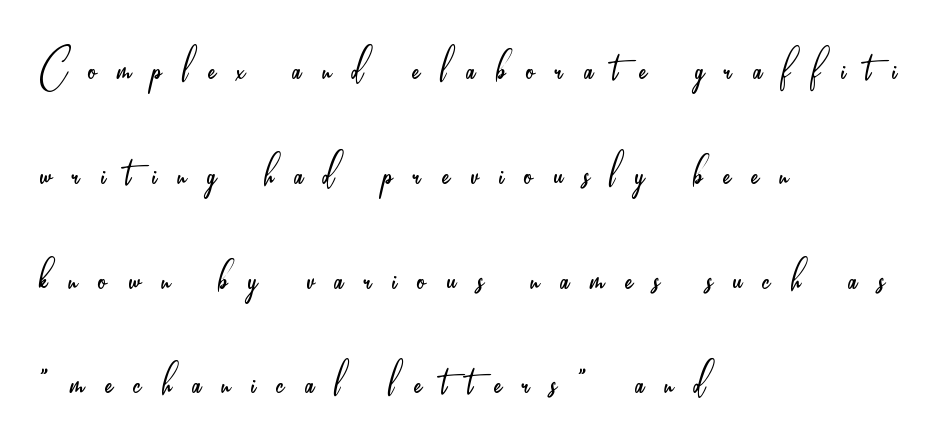
Stroke thickness stays within the range of a standard reading face or lighter. Note the varied advance widths — an 'i' is clearly narrower than an 'm'. This rendering features lettering with no underline. How would I describe the line gaps? Wide and relaxed. The passage shown is typeset with a sans-serif family.
